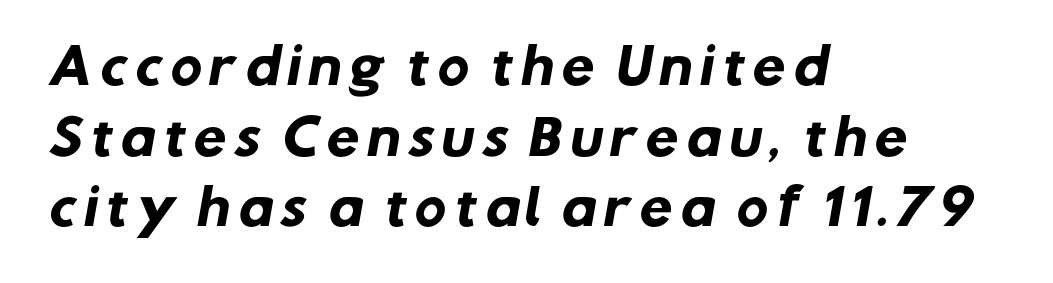
Q: Is the text bold? A: Yes.
Q: Is the typeface a serif or a sans-serif typeface? A: Sans-serif.
Q: Is the text underlined? A: No.
Q: How is the paragraph aligned? A: Left-aligned.
Q: Is the spacing between lines tight, normal or loose? A: Normal.
Q: Width (condensed, normal, or wide)? A: Normal.
Q: Stroke contrast? A: Low.
Q: x-height? A: Medium.
Q: Monospaced? A: No.
